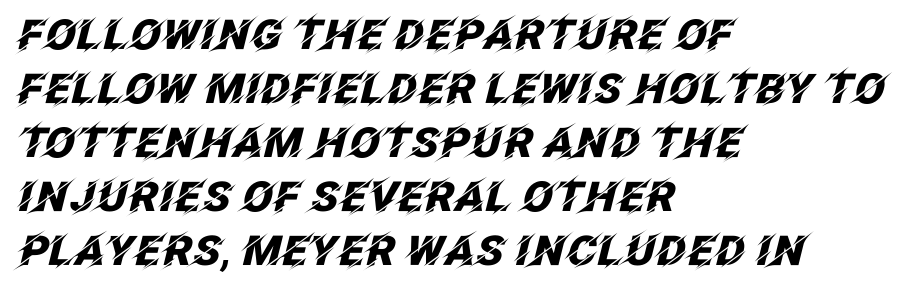
{"italic": "yes", "lean": "right", "slant_degrees": 12, "bold": "yes", "weight": "heavy", "width": "normal", "stroke_contrast": "low", "x_height": "large", "monospaced": "no", "underline": "no", "align": "left", "line_spacing": "normal", "line_spacing_ratio": 1.32, "letter_spacing": "normal", "letter_spacing_em": 0.0, "glyph_px": 41}
